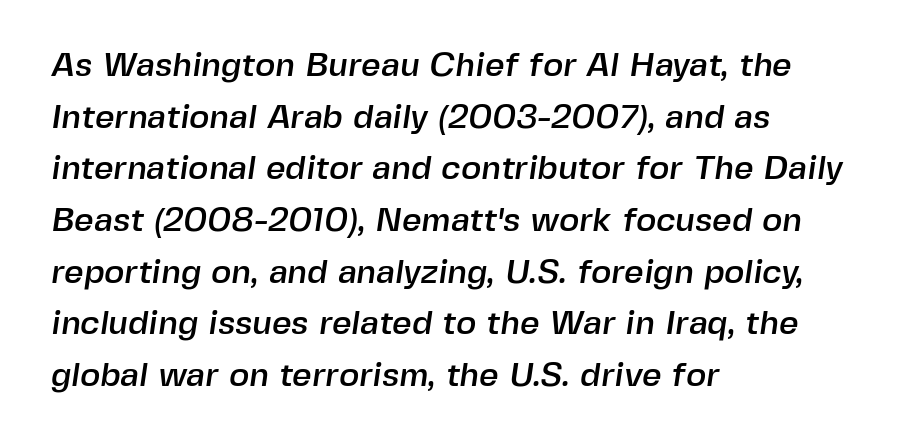
Beneath every word, the page is bare. Where is the straight margin? On the left. Varying glyph widths throughout — classic text-font behaviour. The horizontal fit of the characters is conventional and even. The passage shown stacks its lines at a standard gap.
